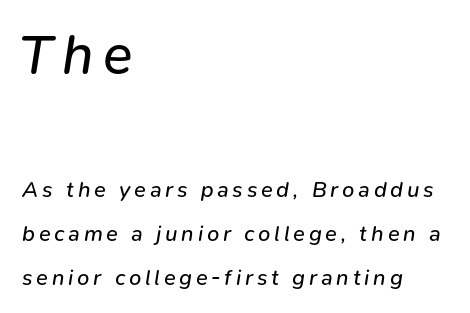
No extra ink here — the face is not bold. The typography opts for an oblique posture over an upright one. The face used here is proportionally spaced, like ordinary book or web type. The lines are quadded left.
